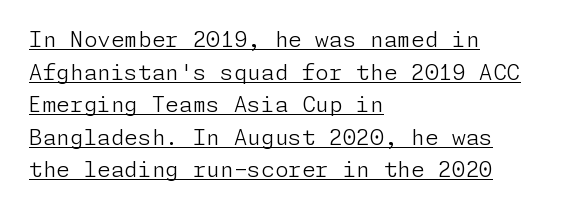
Q: Is the text bold? A: No.
Q: Is the text italic (slanted)? A: No, it is upright.
Q: Is the text underlined? A: Yes.
Q: How is the paragraph aligned? A: Left-aligned.
Q: Is the spacing between letters normal or unusually wide? A: Normal.
Q: Is the spacing between lines tight, normal or loose? A: Normal.
